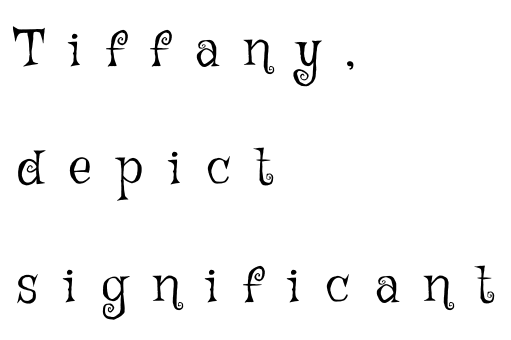
{"italic": "no", "bold": "no", "weight": "light", "width": "normal", "stroke_contrast": "low", "x_height": "medium", "monospaced": "no", "underline": "no", "align": "left", "line_spacing": "loose", "line_spacing_ratio": 2.27, "letter_spacing": "wide", "letter_spacing_em": 0.49, "glyph_px": 52}
